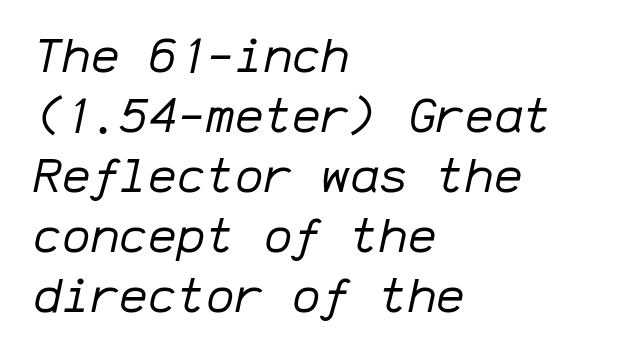
{"italic": "yes", "lean": "right", "slant_degrees": 12, "bold": "no", "weight": "regular", "width": "normal", "stroke_contrast": "low", "x_height": "medium", "monospaced": "yes", "underline": "no", "align": "left", "line_spacing": "normal", "line_spacing_ratio": 1.25, "letter_spacing": "normal", "letter_spacing_em": 0.0, "glyph_px": 48}
